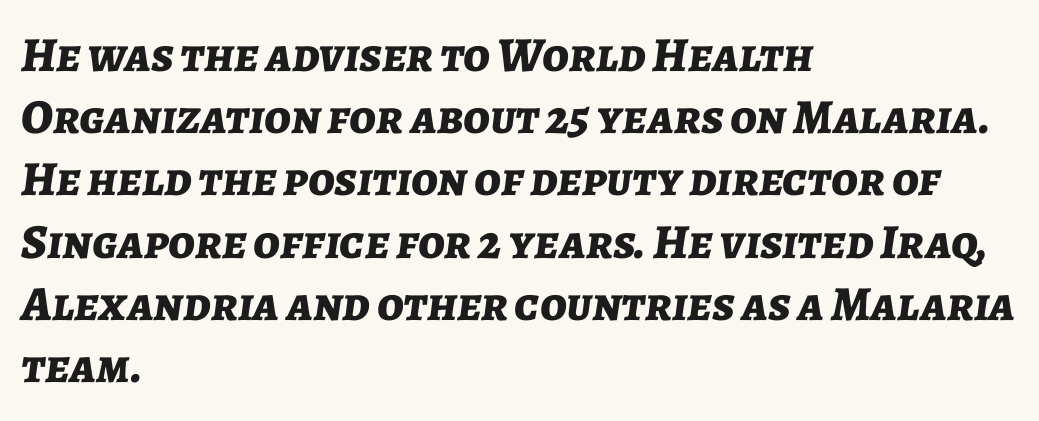
Q: Is the text bold? A: Yes.
Q: Is the text italic (slanted)? A: Yes, it leans right by about 7 degrees.
Q: Is the text underlined? A: No.
Q: How is the paragraph aligned? A: Left-aligned.
Q: Is the spacing between letters normal or unusually wide? A: Normal.
Q: Is the spacing between lines tight, normal or loose? A: Normal.
Q: Width (condensed, normal, or wide)? A: Normal.
Q: Stroke contrast? A: Low.
Q: x-height? A: Medium.
Q: Monospaced? A: No.
